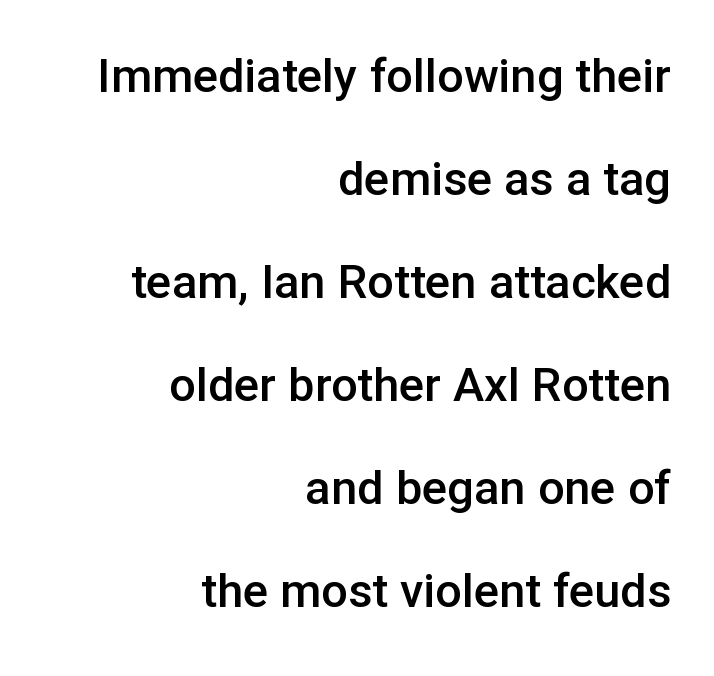
{"serif": "no", "italic": "no", "bold": "semi", "weight": "semibold", "width": "normal", "stroke_contrast": "low", "x_height": "medium", "monospaced": "no", "underline": "no", "align": "right", "line_spacing": "loose", "line_spacing_ratio": 2.19, "letter_spacing": "normal", "letter_spacing_em": 0.0, "glyph_px": 47}
